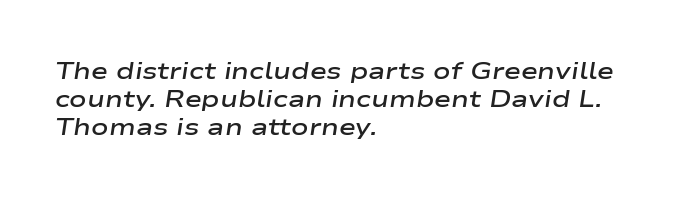
The image shows 23 px text type, italic (leaning right); set left-aligned, line spacing 1.22x, normal letter spacing, not underlined.
